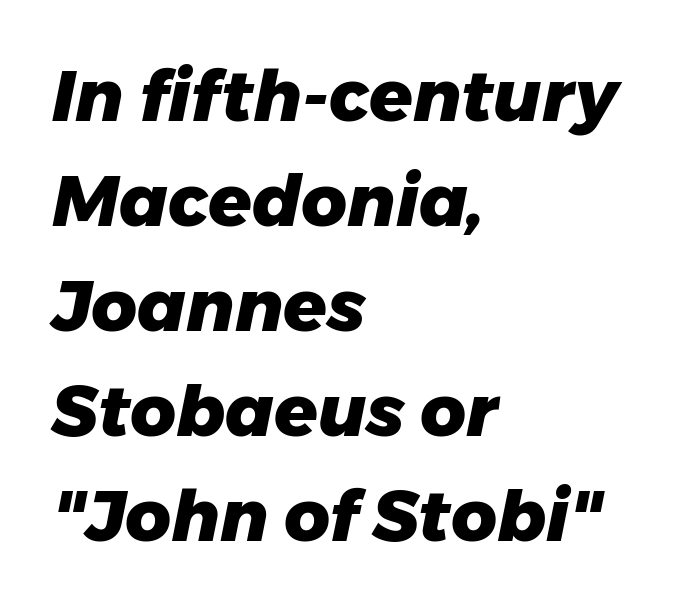
Heavy-handed strokes throughout: this text is bold. Honestly, there is no underline to notice here at all. Spacing verdict: proportional, widths tailored to each character. The rendering anchors every line to the left-hand side.
